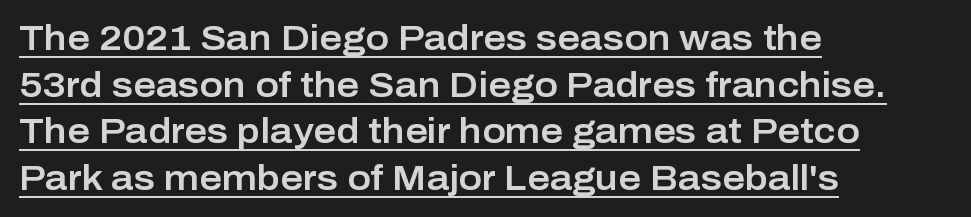
The image shows 35 px sans-serif type, upright; set left-aligned, normal line spacing (1.33x), normal letter spacing, underlined; low stroke contrast and a medium x-height.
